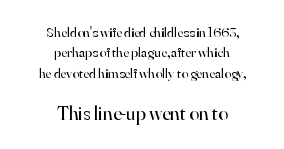
Upright lettering throughout. Has an underline been added? It has not. Line spacing here is normal. Casual observation: everything's sitting right in the middle. Inter-character spacing is left at the font's built-in metrics.
